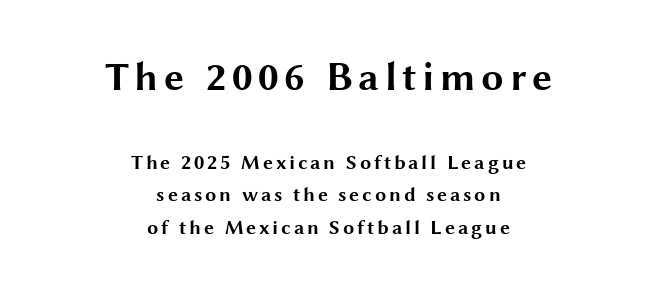
The image shows 40 px bold, wide sans-serif type, upright; set centered, normal line spacing (1.62x), not underlined; the first (top) block is 2.0x larger; medium stroke contrast and a medium x-height.
